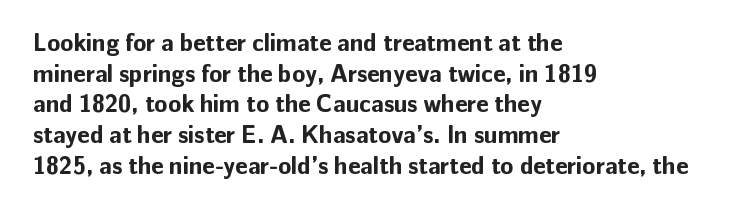
Q: Is the text bold? A: Yes.
Q: Is the text italic (slanted)? A: No, it is upright.
Q: Is the text underlined? A: No.
Q: How is the paragraph aligned? A: Left-aligned.
Q: Is the spacing between letters normal or unusually wide? A: Normal.
Q: Is the spacing between lines tight, normal or loose? A: Normal.
